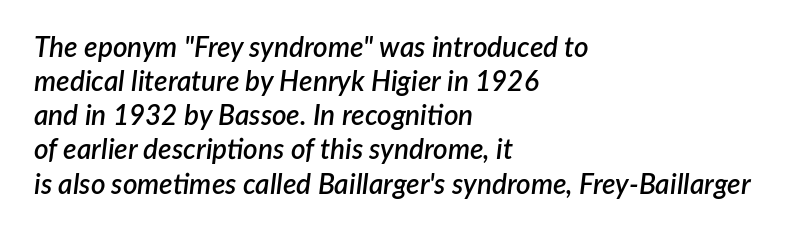
The image shows 28 px semibold type, italic (leaning right); set left-aligned, line spacing 1.22x, normal letter spacing, not underlined; low stroke contrast and a medium x-height.
